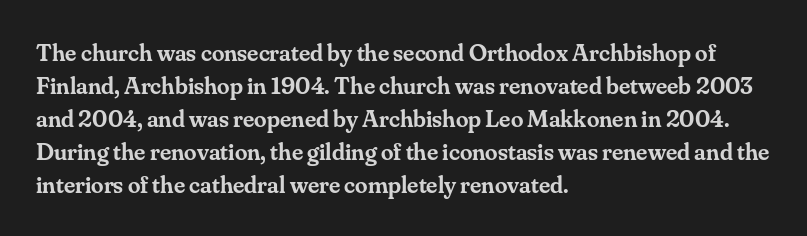
{"italic": "no", "bold": "semi", "underline": "no", "align": "left", "line_spacing": "normal", "line_spacing_ratio": 1.32, "letter_spacing": "normal", "letter_spacing_em": 0.0, "glyph_px": 25}
